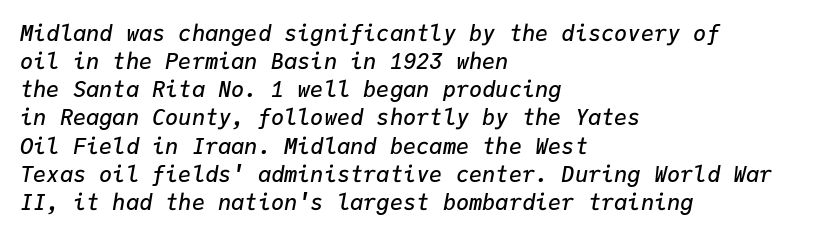
Q: Is the text bold? A: Semi-bold.
Q: Is the text italic (slanted)? A: Yes, it leans right by about 9 degrees.
Q: Is the text underlined? A: No.
Q: How is the paragraph aligned? A: Left-aligned.
Q: Is the spacing between letters normal or unusually wide? A: Normal.
Q: Is the spacing between lines tight, normal or loose? A: Normal.
